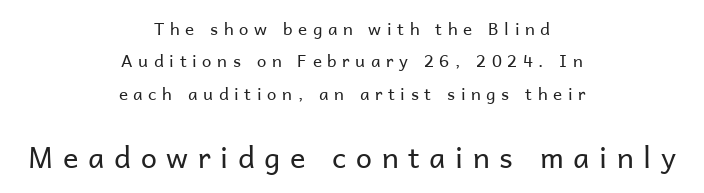
The image shows 29 px regular-weight sans-serif type, upright; set centered, loose line spacing (1.91x), unusually wide letter spacing (+0.33 em), not underlined; the second (bottom) block is 1.71x larger; low stroke contrast and a medium x-height.
